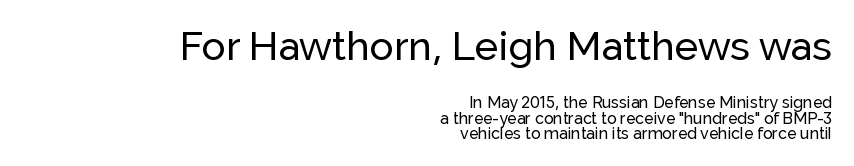
The image shows 40 px sans-serif type, upright; set right-aligned, tight line spacing (0.96x), normal letter spacing, not underlined; the first (top) block is 2.5x larger; low stroke contrast and a medium x-height.
